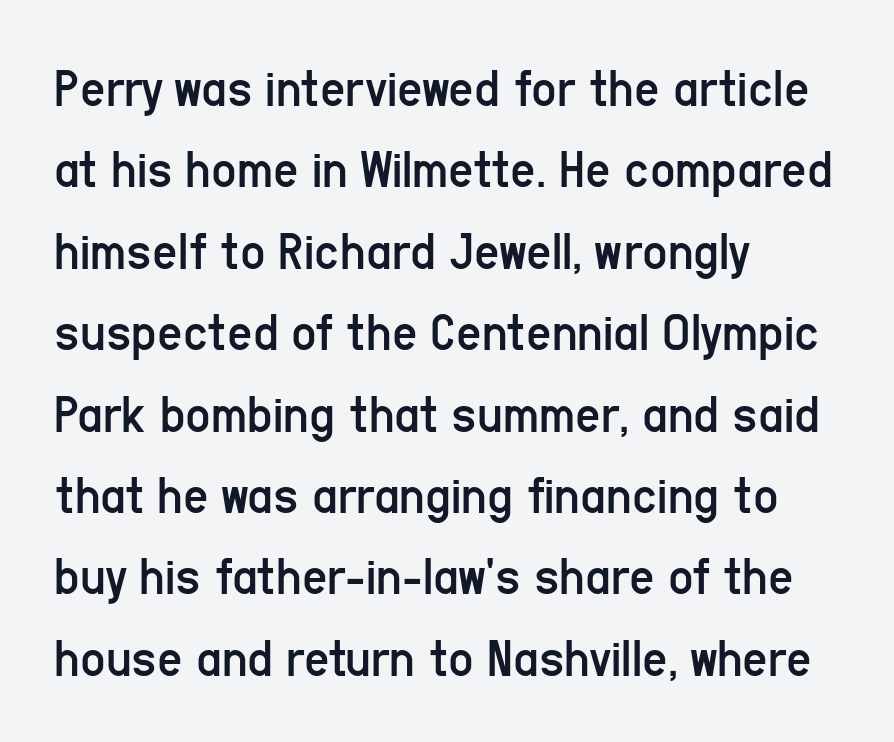
Q: Is the text bold? A: No.
Q: Is the text italic (slanted)? A: No, it is upright.
Q: Is the typeface a serif or a sans-serif typeface? A: Sans-serif.
Q: Is the text underlined? A: No.
Q: How is the paragraph aligned? A: Left-aligned.
Q: Is the spacing between letters normal or unusually wide? A: Normal.
Q: Is the spacing between lines tight, normal or loose? A: Normal.
Q: Width (condensed, normal, or wide)? A: Condensed.
Q: Stroke contrast? A: Low.
Q: x-height? A: Medium.
Q: Monospaced? A: No.
